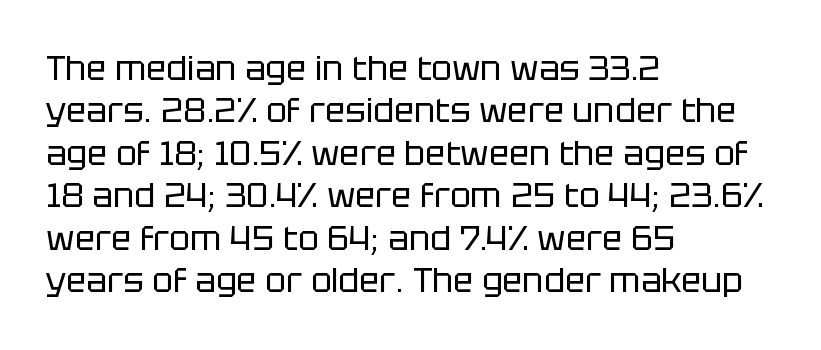
Q: Is the text bold? A: No.
Q: Is the text italic (slanted)? A: No, it is upright.
Q: Is the typeface a serif or a sans-serif typeface? A: Sans-serif.
Q: Is the text underlined? A: No.
Q: How is the paragraph aligned? A: Left-aligned.
Q: Is the spacing between letters normal or unusually wide? A: Normal.
Q: Is the spacing between lines tight, normal or loose? A: Normal.
Q: Width (condensed, normal, or wide)? A: Normal.
Q: Stroke contrast? A: Low.
Q: x-height? A: Large.
Q: Monospaced? A: No.
